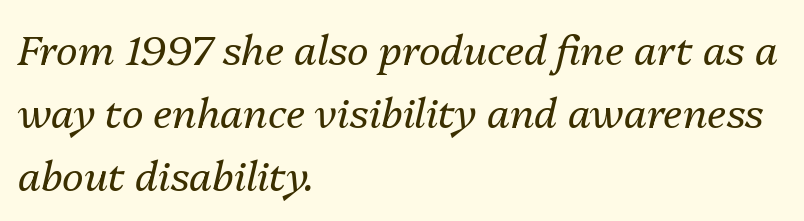
You could not count columns in this text — the font is proportionally spaced. These lines sit exactly where default settings would place them. Plain, unruled lines of type. These glyphs show unthickened strokes, regular width or finer.
